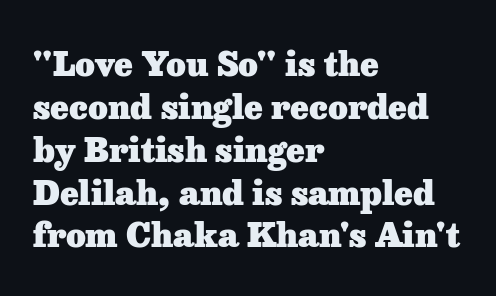
This rendering leaves character spacing at its baseline value. The passage shown is typeset with a serif family. The lines sit at an ordinary, default distance from one another. The setting favours the left margin, as ordinary paragraphs usually do. Look at the stroke-to-counter ratio: heavy, a bold.
